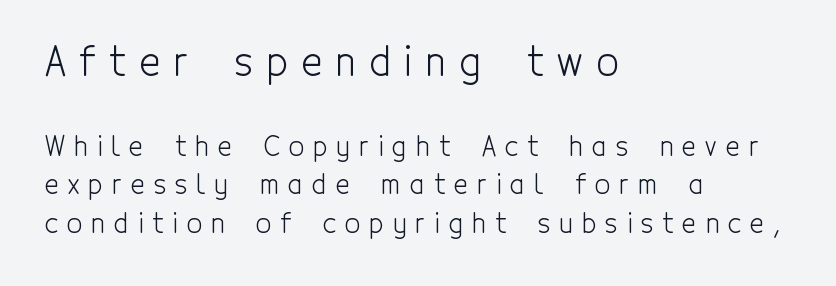
Q: Is the text bold? A: No.
Q: Is the text italic (slanted)? A: No, it is upright.
Q: Is the typeface a serif or a sans-serif typeface? A: Sans-serif.
Q: Is the text underlined? A: No.
Q: How is the paragraph aligned? A: Left-aligned.
Q: Is the spacing between letters normal or unusually wide? A: Unusually wide.
Q: Is the spacing between lines tight, normal or loose? A: Normal.
Q: Which block of text is set in a larger size, the first (top) or the second (bottom)? A: The first (top) one.
Q: Width (condensed, normal, or wide)? A: Condensed.
Q: x-height? A: Medium.
Q: Monospaced? A: No.
